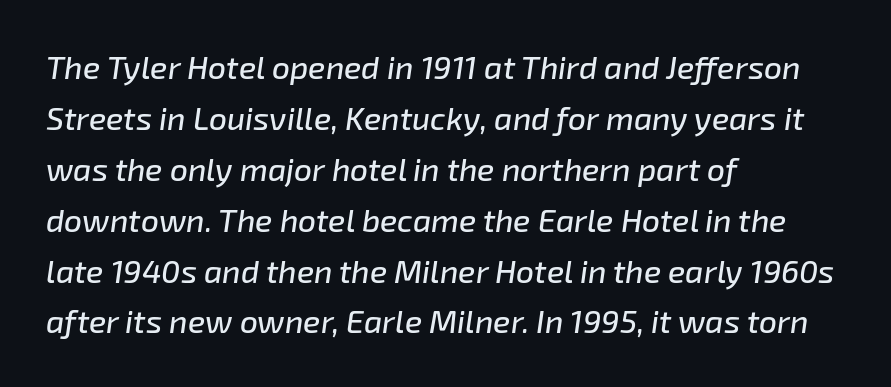
Q: Is the text italic (slanted)? A: Yes, it leans right by about 8 degrees.
Q: Is the text underlined? A: No.
Q: How is the paragraph aligned? A: Left-aligned.
Q: Is the spacing between letters normal or unusually wide? A: Normal.
Q: Is the spacing between lines tight, normal or loose? A: Normal.
Q: Width (condensed, normal, or wide)? A: Normal.
Q: Stroke contrast? A: Low.
Q: x-height? A: Medium.
Q: Monospaced? A: No.
